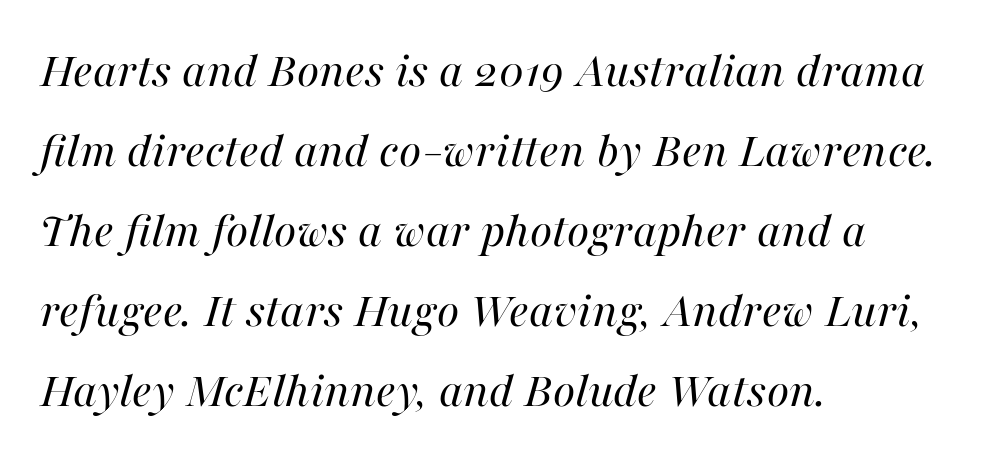
Short and long lines alike share a common starting point at left. Words appear dense and cohesive because spacing is normal. Here the designer chose a conventional face with non-uniform glyph widths. An italicized treatment has been applied to the whole sample. Successive baselines arrive at the customary interval.
